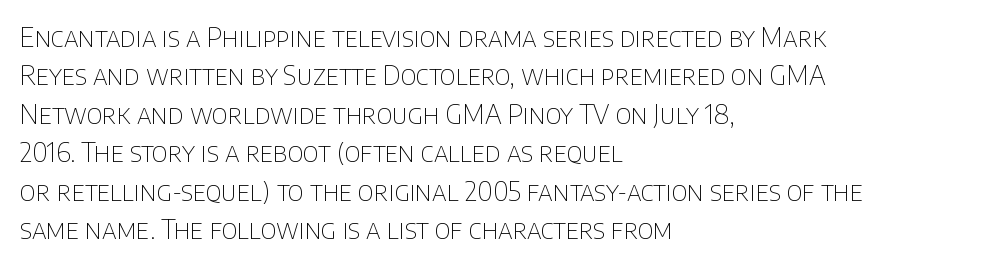
{"italic": "no", "bold": "no", "underline": "no", "align": "left", "line_spacing": "normal", "line_spacing_ratio": 1.48, "letter_spacing": "normal", "letter_spacing_em": 0.0, "glyph_px": 26}
